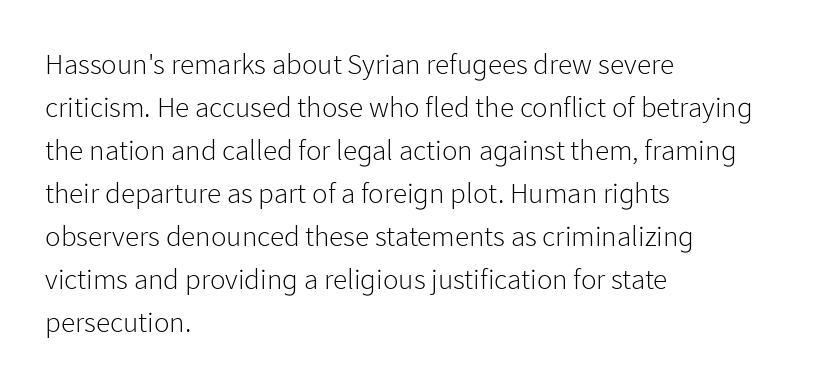
{"serif": "no", "italic": "no", "bold": "no", "weight": "light", "width": "normal", "stroke_contrast": "low", "x_height": "medium", "monospaced": "no", "underline": "no", "align": "left", "line_spacing": "normal", "line_spacing_ratio": 1.48, "letter_spacing": "normal", "letter_spacing_em": 0.0, "glyph_px": 29}
